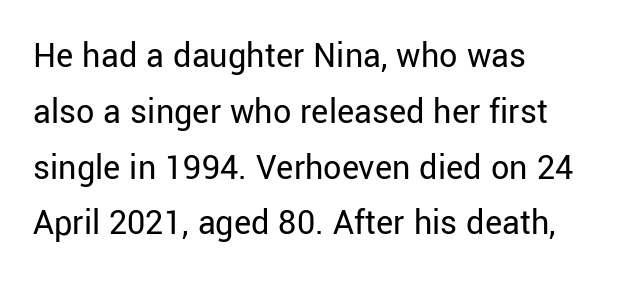
{"serif": "no", "italic": "no", "bold": "no", "weight": "regular", "width": "normal", "stroke_contrast": "low", "x_height": "medium", "monospaced": "no", "underline": "no", "align": "left", "line_spacing": "normal", "line_spacing_ratio": 1.55, "letter_spacing": "normal", "letter_spacing_em": 0.0, "glyph_px": 36}
